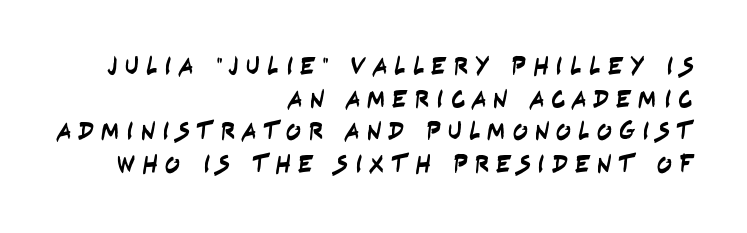
{"underline": "no", "align": "right", "line_spacing": "normal", "line_spacing_ratio": 1.31, "letter_spacing": "wide", "letter_spacing_em": 0.27, "glyph_px": 25}
